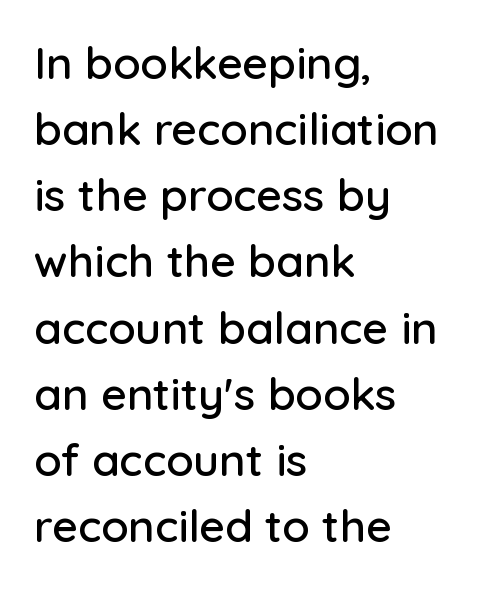
The image shows 45 px sans-serif type, upright; set left-aligned, normal line spacing (1.47x), normal letter spacing, not underlined; low stroke contrast and a medium x-height.
